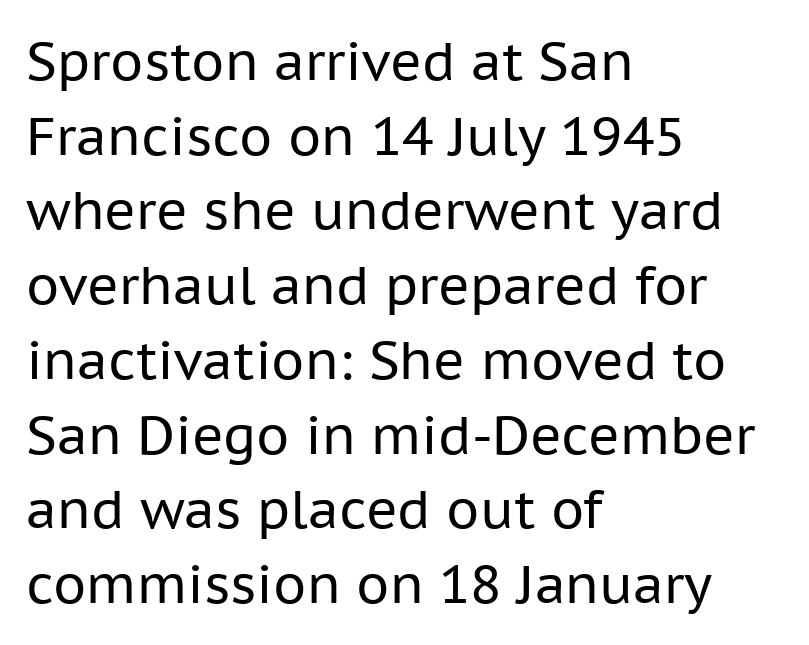
{"serif": "no", "italic": "no", "bold": "no", "weight": "regular", "width": "normal", "stroke_contrast": "low", "x_height": "medium", "monospaced": "no", "underline": "no", "align": "left", "line_spacing": "normal", "line_spacing_ratio": 1.41, "letter_spacing": "normal", "letter_spacing_em": 0.0, "glyph_px": 53}
